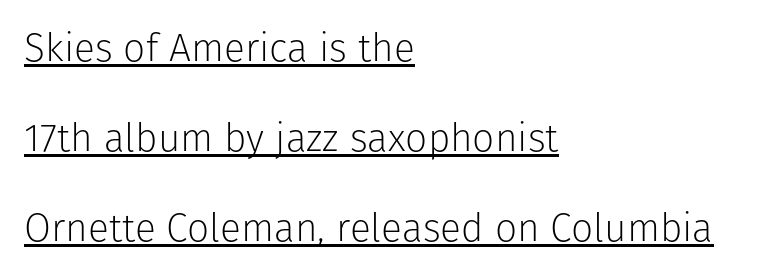
{"serif": "no", "italic": "no", "bold": "no", "weight": "light", "width": "normal", "stroke_contrast": "low", "x_height": "medium", "monospaced": "no", "underline": "yes", "align": "left", "line_spacing": "loose", "line_spacing_ratio": 2.31, "letter_spacing": "normal", "letter_spacing_em": 0.0, "glyph_px": 39}
